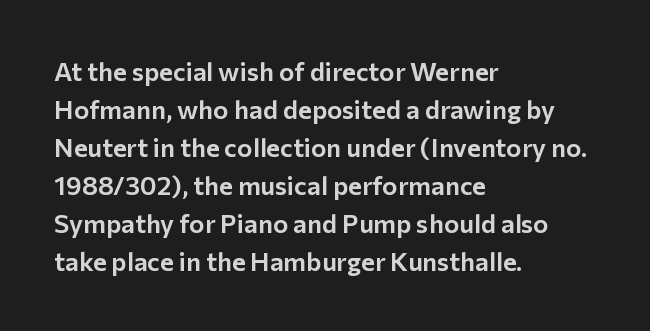
{"italic": "no", "underline": "no", "align": "left", "line_spacing": "normal", "line_spacing_ratio": 1.46, "letter_spacing": "normal", "letter_spacing_em": 0.0, "glyph_px": 26}
